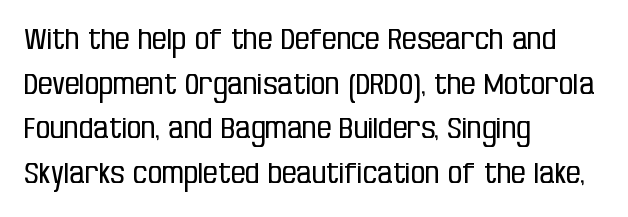
{"serif": "no", "italic": "no", "bold": "no", "weight": "regular", "width": "condensed", "stroke_contrast": "low", "x_height": "large", "monospaced": "no", "underline": "no", "align": "left", "line_spacing": "normal", "line_spacing_ratio": 1.54, "letter_spacing": "normal", "letter_spacing_em": 0.0, "glyph_px": 29}
